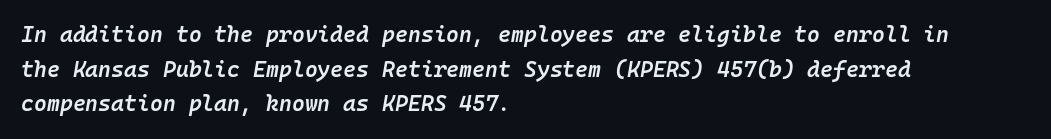
Q: Is the text bold? A: Semi-bold.
Q: Is the text italic (slanted)? A: Yes, it leans right by about 10 degrees.
Q: Is the text underlined? A: No.
Q: How is the paragraph aligned? A: Left-aligned.
Q: Is the spacing between letters normal or unusually wide? A: Normal.
Q: Is the spacing between lines tight, normal or loose? A: Normal.
